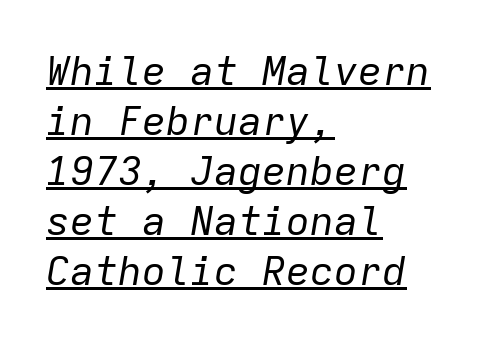
The image shows 40 px regular-weight type, italic (leaning right), monospaced; set left-aligned, normal line spacing (1.25x), normal letter spacing, underlined; low stroke contrast and a medium x-height.
